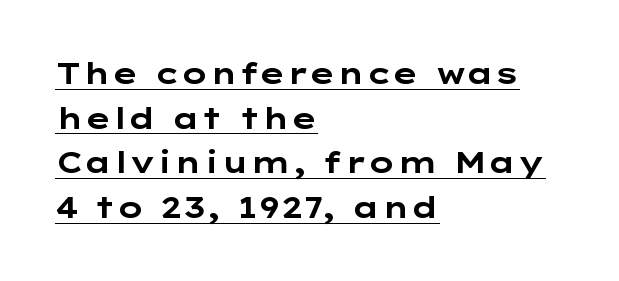
Q: Is the text bold? A: Yes.
Q: Is the text italic (slanted)? A: No, it is upright.
Q: Is the typeface a serif or a sans-serif typeface? A: Sans-serif.
Q: Is the text underlined? A: Yes.
Q: How is the paragraph aligned? A: Left-aligned.
Q: Is the spacing between letters normal or unusually wide? A: Normal.
Q: Is the spacing between lines tight, normal or loose? A: Normal.
Q: Width (condensed, normal, or wide)? A: Wide.
Q: Stroke contrast? A: Low.
Q: x-height? A: Medium.
